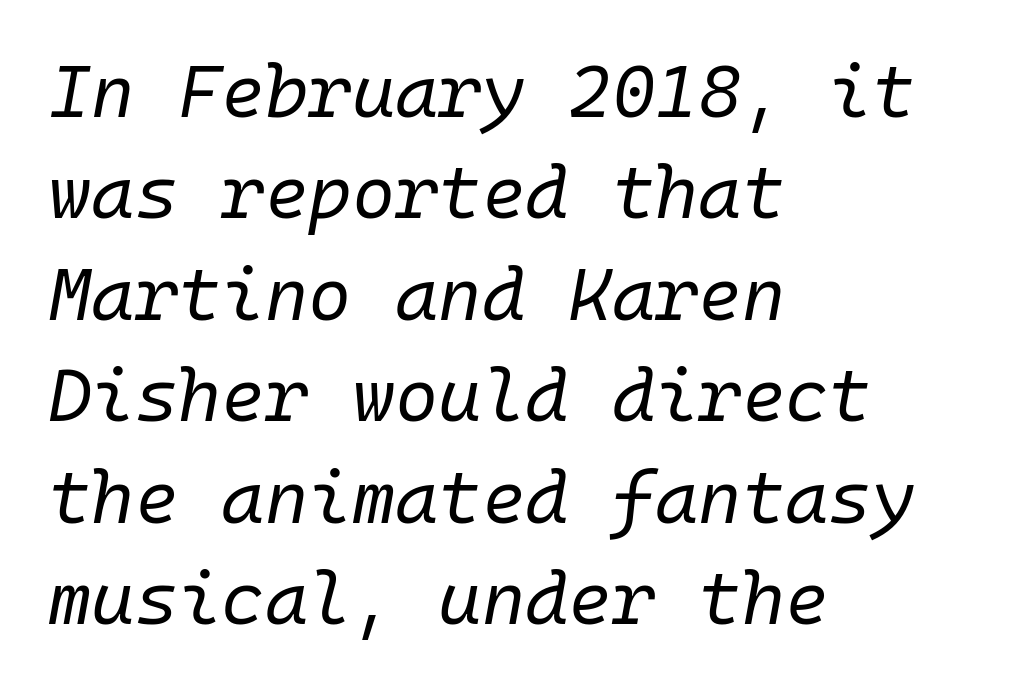
Q: Is the text bold? A: No.
Q: Is the text italic (slanted)? A: Yes, it leans right by about 10 degrees.
Q: Is the text underlined? A: No.
Q: How is the paragraph aligned? A: Left-aligned.
Q: Is the spacing between letters normal or unusually wide? A: Normal.
Q: Is the spacing between lines tight, normal or loose? A: Normal.
Q: Width (condensed, normal, or wide)? A: Normal.
Q: Stroke contrast? A: Low.
Q: x-height? A: Medium.
Q: Monospaced? A: Yes.
